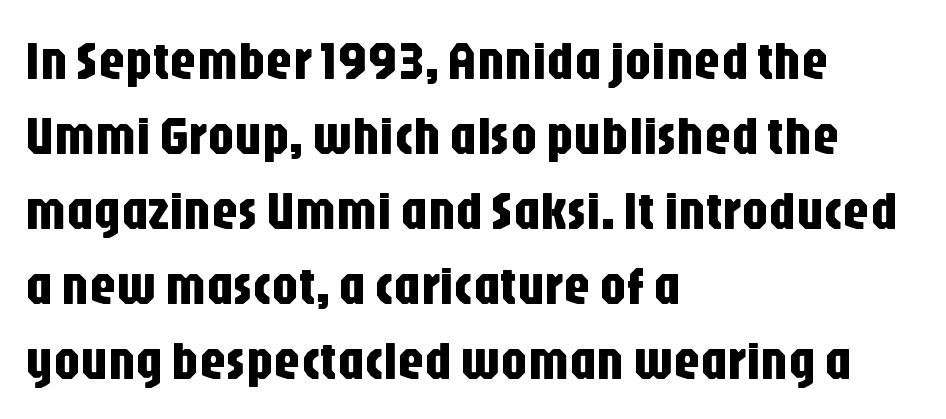
{"serif": "no", "italic": "no", "width": "condensed", "stroke_contrast": "low", "x_height": "large", "monospaced": "no", "underline": "no", "align": "left", "line_spacing": "normal", "line_spacing_ratio": 1.39, "letter_spacing": "normal", "letter_spacing_em": 0.0, "glyph_px": 54}
